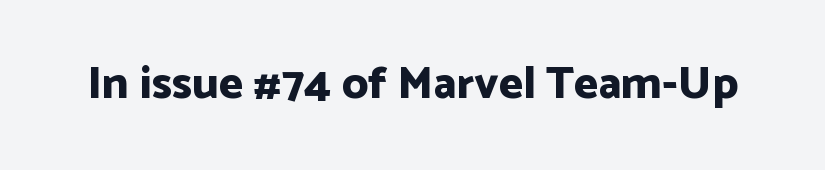
The image shows 46 px bold sans-serif type, upright; set normal letter spacing, not underlined; low stroke contrast and a medium x-height.
